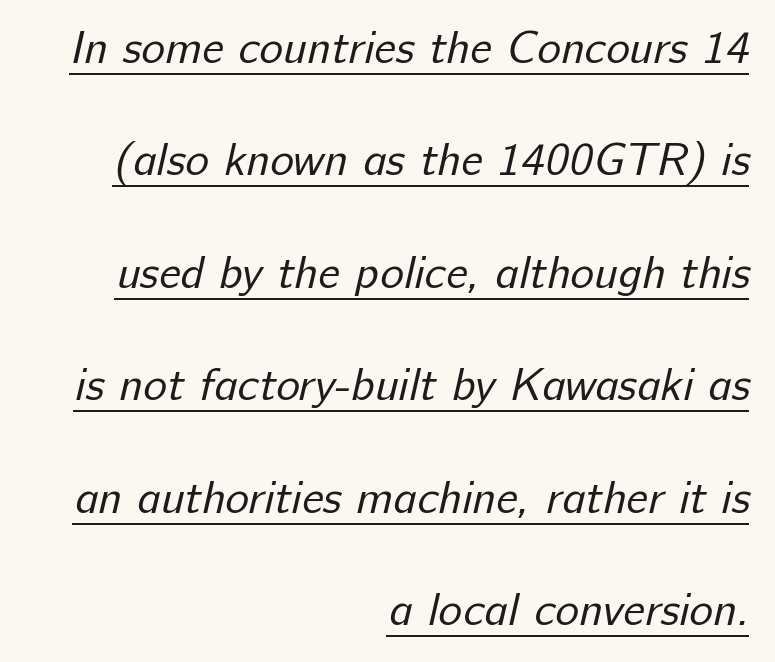
The image shows 45 px regular-weight sans-serif type; set right-aligned, loose line spacing (2.5x), normal letter spacing, underlined; low stroke contrast and a medium x-height.
